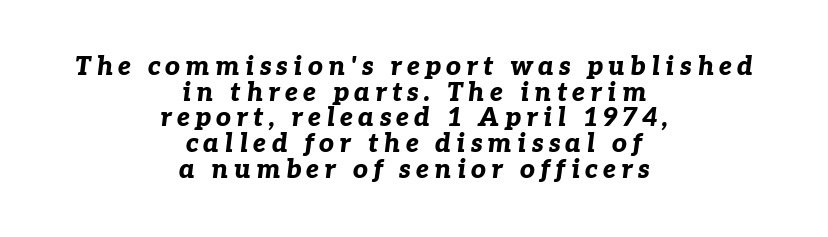
The image shows 26 px bold type, italic (leaning right); set centered, tight line spacing (0.99x), unusually wide letter spacing (+0.2 em), not underlined.
